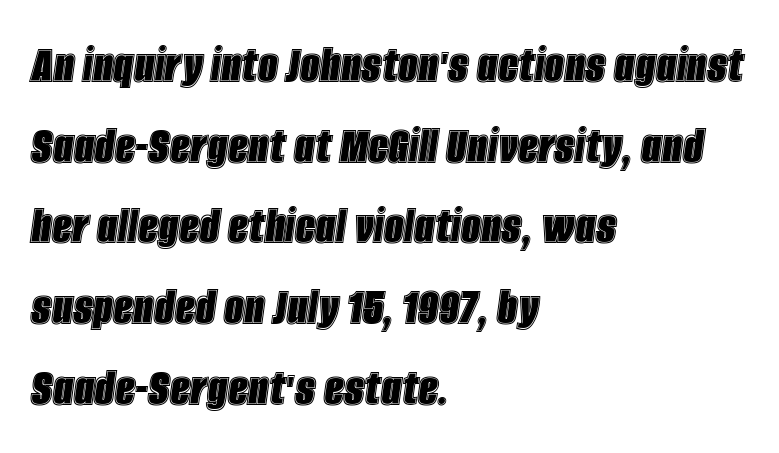
Tracking value appears to be zero — textbook default spacing. Each line starts at the same left margin while the right side varies. These lines were composed using italics. The glyphs are unaccompanied by any horizontal stroke below them. Each letter keeps its own natural width here, so spacing adapts to shape.
